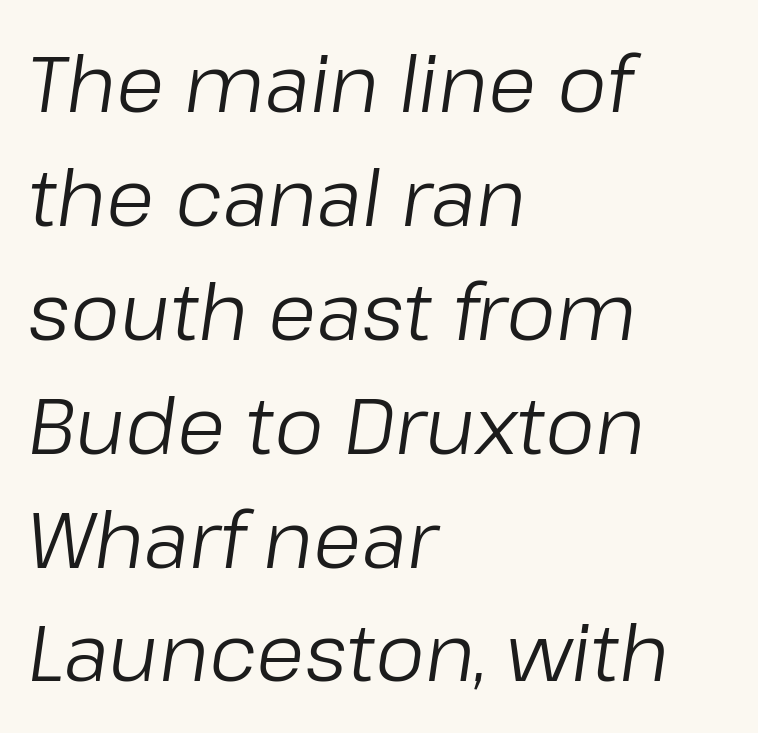
Q: Is the text bold? A: No.
Q: Is the text italic (slanted)? A: Yes, it leans right by about 8 degrees.
Q: Is the text underlined? A: No.
Q: How is the paragraph aligned? A: Left-aligned.
Q: Is the spacing between letters normal or unusually wide? A: Normal.
Q: Is the spacing between lines tight, normal or loose? A: Normal.
Q: Width (condensed, normal, or wide)? A: Normal.
Q: Stroke contrast? A: Low.
Q: x-height? A: Medium.
Q: Monospaced? A: No.
